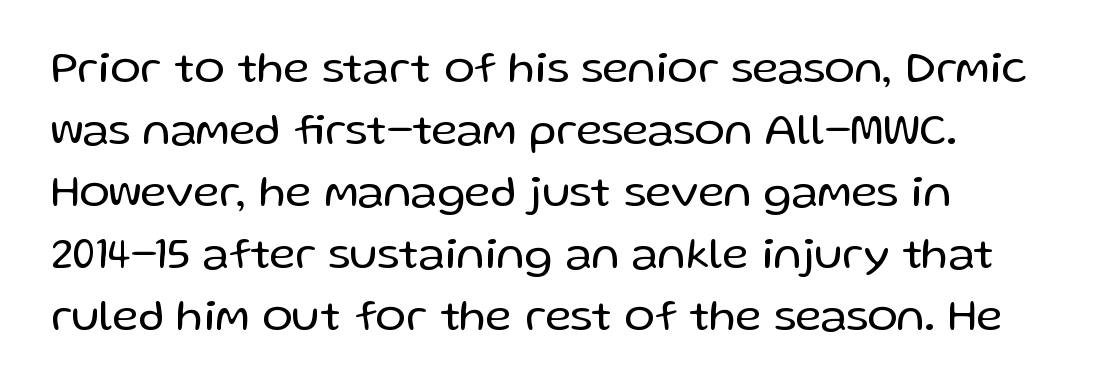
The image shows 45 px regular-weight sans-serif type, upright; set normal line spacing (1.38x), normal letter spacing, not underlined; low stroke contrast and a medium x-height.
